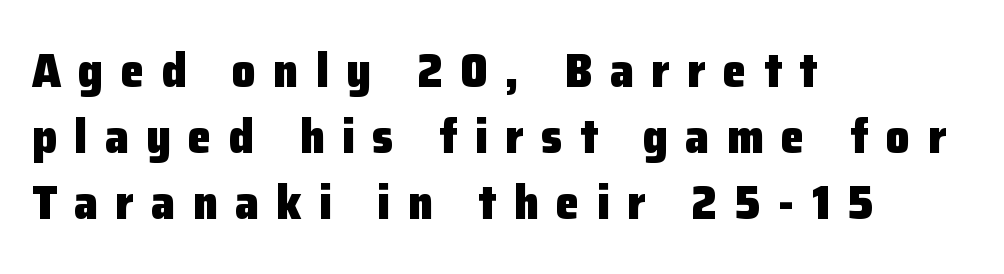
The image shows 48 px heavy sans-serif type, upright; set left-aligned, normal line spacing (1.38x), unusually wide letter spacing (+0.36 em), not underlined; low stroke contrast and a medium x-height.
